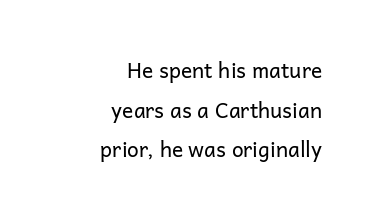
Q: Is the text bold? A: No.
Q: Is the text italic (slanted)? A: No, it is upright.
Q: Is the text underlined? A: No.
Q: How is the paragraph aligned? A: Right-aligned.
Q: Is the spacing between letters normal or unusually wide? A: Normal.
